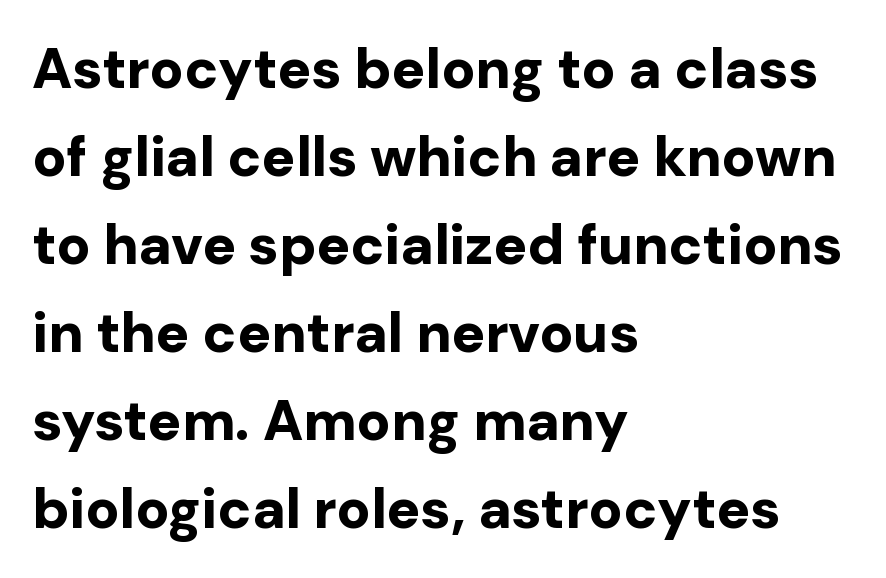
The image shows 56 px bold sans-serif type, upright; set left-aligned, normal line spacing (1.57x), normal letter spacing, not underlined; low stroke contrast and a medium x-height.
